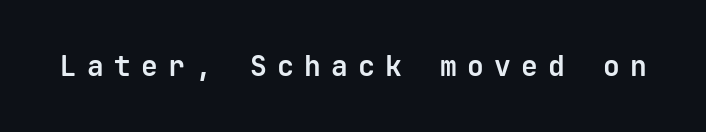
Q: Is the text bold? A: Yes.
Q: Is the text italic (slanted)? A: No, it is upright.
Q: Is the typeface a serif or a sans-serif typeface? A: Sans-serif.
Q: Is the text underlined? A: No.
Q: Is the spacing between letters normal or unusually wide? A: Unusually wide.
Q: Width (condensed, normal, or wide)? A: Normal.
Q: Stroke contrast? A: Low.
Q: x-height? A: Medium.
Q: Monospaced? A: Yes.
